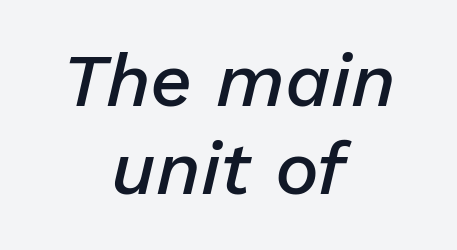
{"italic": "yes", "lean": "right", "slant_degrees": 13, "bold": "semi", "weight": "semibold", "width": "normal", "stroke_contrast": "low", "x_height": "medium", "monospaced": "no", "underline": "no", "align": "center", "line_spacing_ratio": 1.19, "letter_spacing": "normal", "letter_spacing_em": 0.0, "glyph_px": 74}
